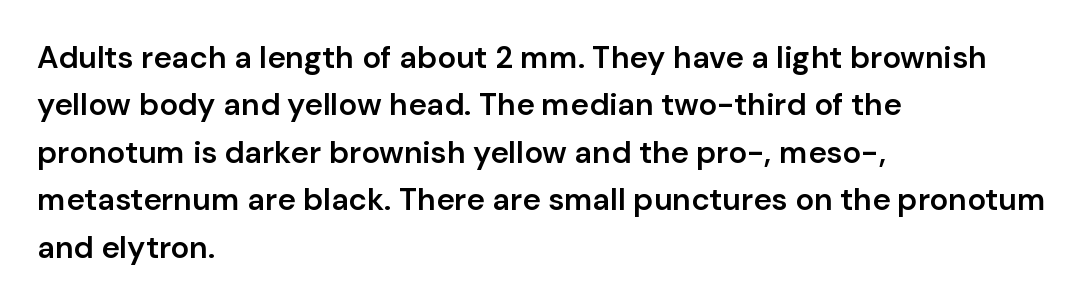
The image shows 31 px semibold sans-serif type, upright; set left-aligned, normal line spacing (1.53x), normal letter spacing, not underlined; low stroke contrast and a medium x-height.
